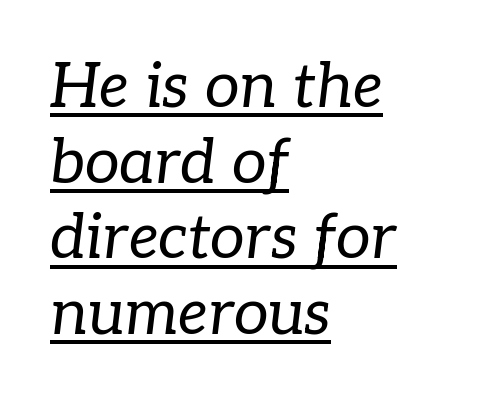
The image shows 62 px regular-weight serif type, italic (leaning right); set left-aligned, line spacing 1.22x, normal letter spacing, underlined; low stroke contrast and a medium x-height.
